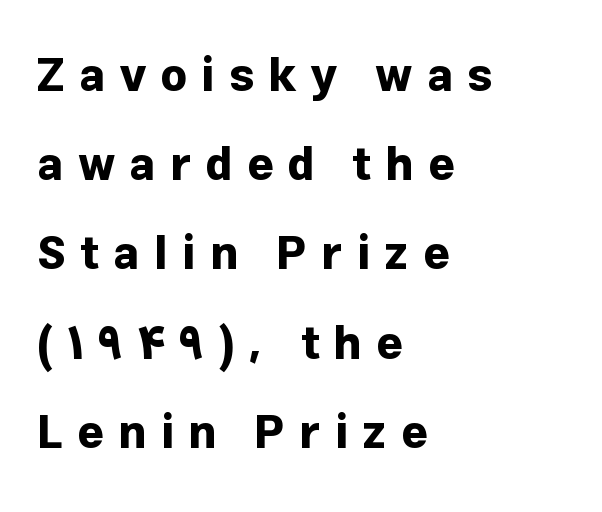
Q: Is the text bold? A: Yes.
Q: Is the text italic (slanted)? A: No, it is upright.
Q: Is the typeface a serif or a sans-serif typeface? A: Sans-serif.
Q: Is the text underlined? A: No.
Q: How is the paragraph aligned? A: Left-aligned.
Q: Is the spacing between letters normal or unusually wide? A: Unusually wide.
Q: Is the spacing between lines tight, normal or loose? A: Loose.
Q: Width (condensed, normal, or wide)? A: Normal.
Q: Stroke contrast? A: Low.
Q: x-height? A: Medium.
Q: Monospaced? A: No.
